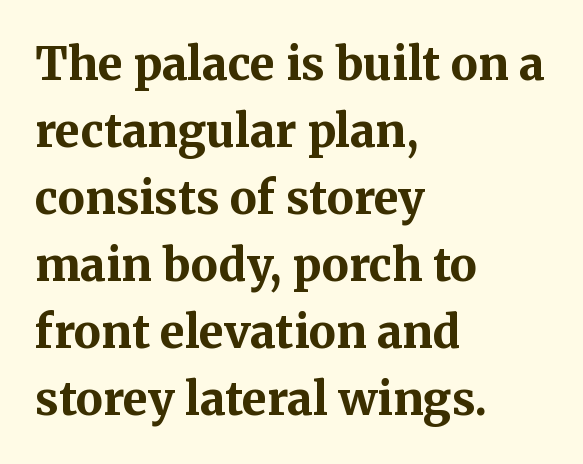
{"serif": "yes", "italic": "no", "bold": "yes", "weight": "bold", "width": "normal", "stroke_contrast": "medium", "x_height": "medium", "monospaced": "no", "underline": "no", "align": "left", "line_spacing": "normal", "line_spacing_ratio": 1.49, "letter_spacing": "normal", "letter_spacing_em": 0.0, "glyph_px": 45}
